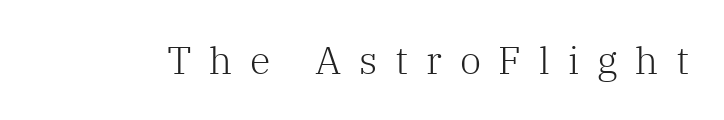
The image shows 38 px light serif type, upright; set unusually wide letter spacing (+0.47 em), not underlined; low stroke contrast and a medium x-height.
